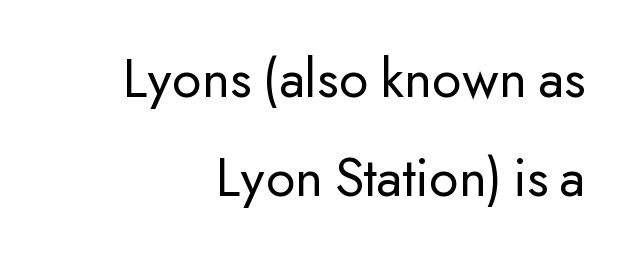
The image shows 57 px regular-weight sans-serif type, upright; set right-aligned, line spacing 1.74x, normal letter spacing, not underlined; low stroke contrast and a small x-height.
